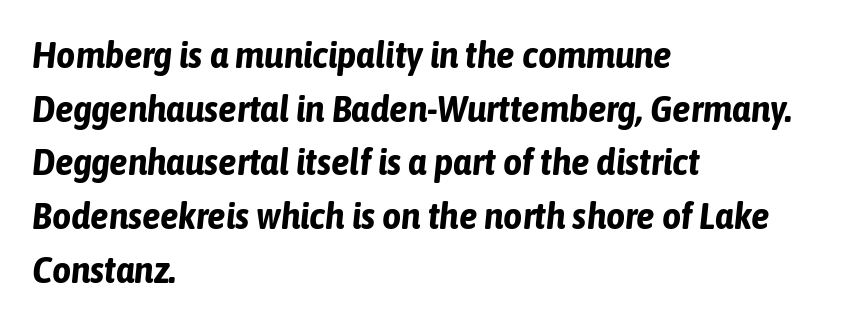
Q: Is the text bold? A: Yes.
Q: Is the text italic (slanted)? A: Yes, it leans right by about 6 degrees.
Q: Is the text underlined? A: No.
Q: How is the paragraph aligned? A: Left-aligned.
Q: Is the spacing between letters normal or unusually wide? A: Normal.
Q: Is the spacing between lines tight, normal or loose? A: Normal.
Q: Width (condensed, normal, or wide)? A: Condensed.
Q: Stroke contrast? A: Low.
Q: x-height? A: Medium.
Q: Monospaced? A: No.
